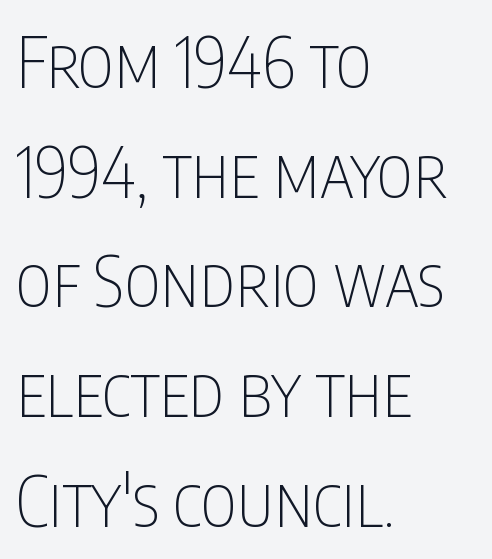
{"serif": "no", "italic": "no", "bold": "no", "weight": "thin", "width": "condensed", "stroke_contrast": "low", "x_height": "large", "monospaced": "no", "underline": "no", "align": "left", "line_spacing": "normal", "line_spacing_ratio": 1.59, "letter_spacing": "normal", "letter_spacing_em": 0.0, "glyph_px": 69}
